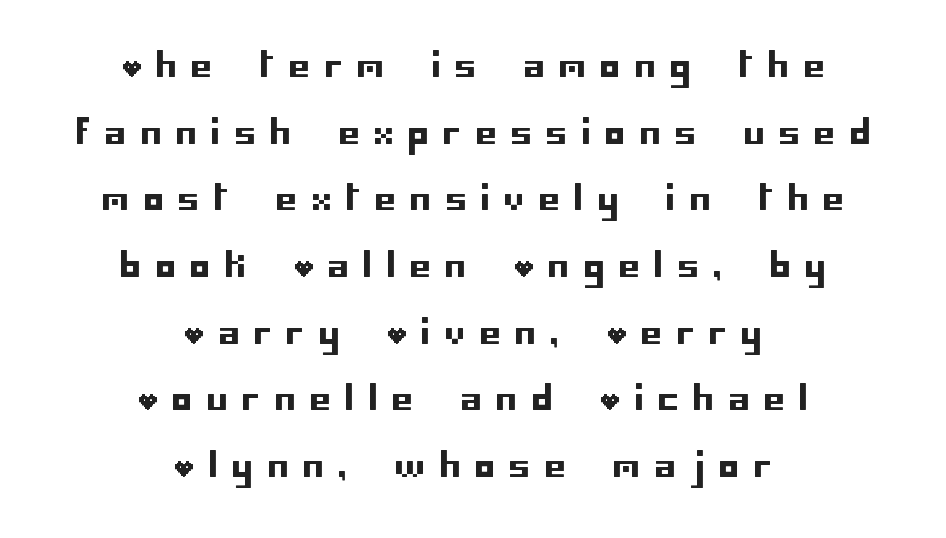
The image shows 33 px sans-serif type, upright; set centered, loose line spacing (2.02x), unusually wide letter spacing (+0.45 em), not underlined; low stroke contrast and a large x-height.
